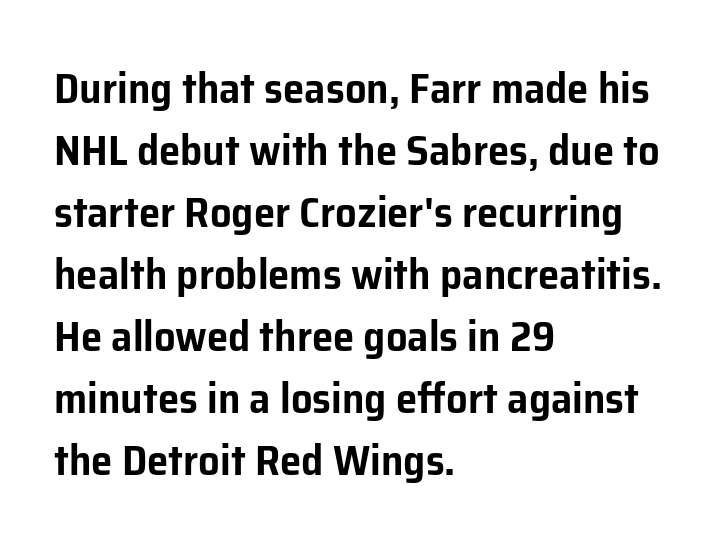
{"serif": "no", "italic": "no", "width": "normal", "stroke_contrast": "low", "x_height": "medium", "monospaced": "no", "underline": "no", "align": "left", "line_spacing": "normal", "line_spacing_ratio": 1.44, "letter_spacing": "normal", "letter_spacing_em": 0.0, "glyph_px": 43}
